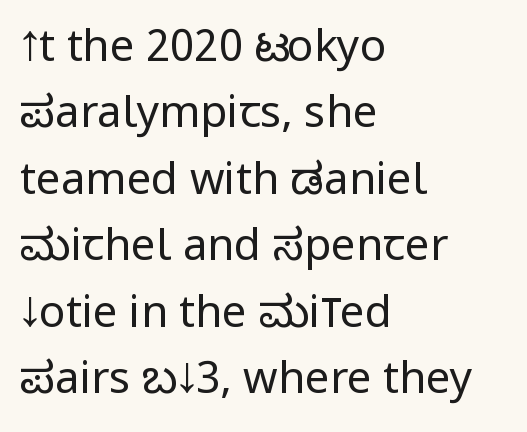
The typeface has the unassuming heft of standard copy or less. This sample has the flowing, uneven cadence of proportional lettering. Underline: absent. A classic flush-left, rag-right setting is used for this passage.
